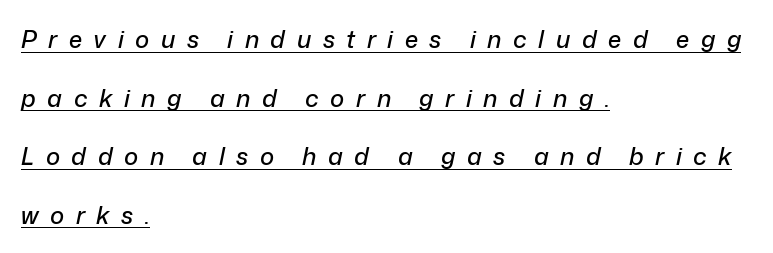
The image shows 24 px text type, italic (leaning right); set left-aligned, loose line spacing (2.44x), unusually wide letter spacing (+0.48 em), underlined.
